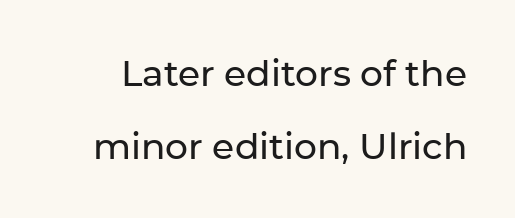
{"serif": "no", "italic": "no", "width": "normal", "stroke_contrast": "low", "x_height": "medium", "monospaced": "no", "underline": "no", "line_spacing": "loose", "line_spacing_ratio": 2.04, "letter_spacing": "normal", "letter_spacing_em": 0.0, "glyph_px": 36}
